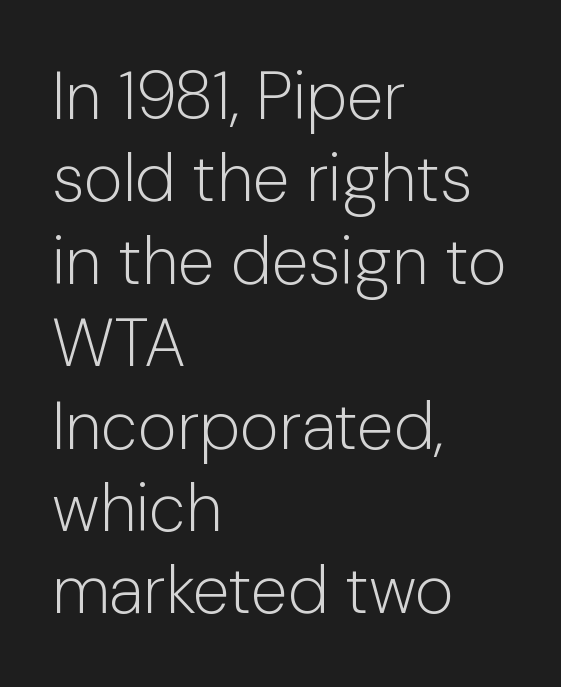
Teacher's note: observe the even left margin — that is flush-left alignment. Is this a fixed-width face? No — the glyphs have proportional, varying widths. Stems and bowls with no extra thickness — not bold. Each row of text sits above clean, open space.
